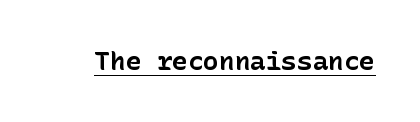
{"italic": "no", "bold": "yes", "underline": "yes", "letter_spacing": "normal", "letter_spacing_em": 0.0, "glyph_px": 26}
